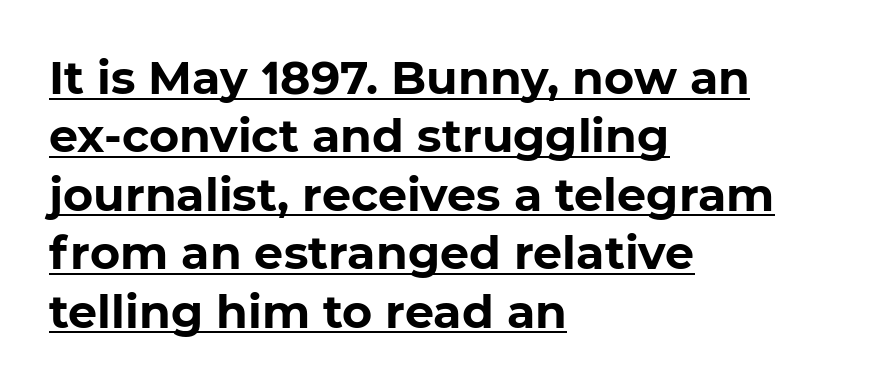
Q: Is the text bold? A: Yes.
Q: Is the typeface a serif or a sans-serif typeface? A: Sans-serif.
Q: Is the text underlined? A: Yes.
Q: How is the paragraph aligned? A: Left-aligned.
Q: Is the spacing between letters normal or unusually wide? A: Normal.
Q: Is the spacing between lines tight, normal or loose? A: Normal.
Q: Width (condensed, normal, or wide)? A: Normal.
Q: Stroke contrast? A: Low.
Q: x-height? A: Medium.
Q: Monospaced? A: No.
